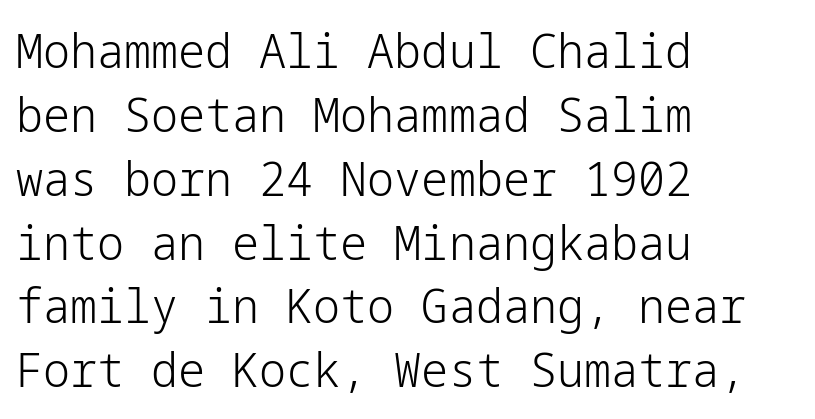
{"serif": "no", "italic": "no", "bold": "no", "weight": "light", "width": "normal", "stroke_contrast": "low", "x_height": "medium", "underline": "no", "align": "left", "line_spacing": "normal", "line_spacing_ratio": 1.33, "letter_spacing": "normal", "letter_spacing_em": 0.0, "glyph_px": 48}
